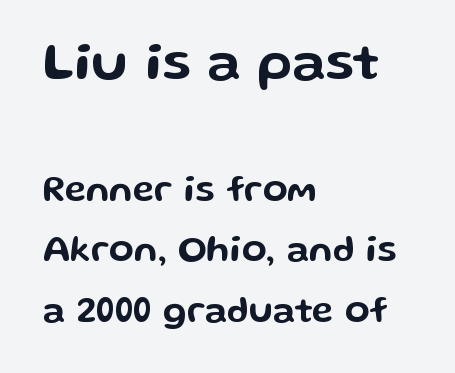
Spacing verdict: proportional, widths tailored to each character. The vertical gap from one line to the next is medium. Layout note: lines flush left. A typesetter would call this zero additional tracking. Large over small — that's the arrangement of the two blocks here.
